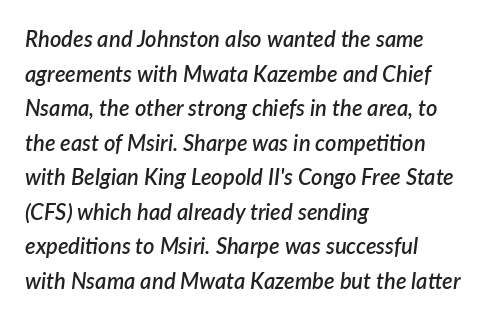
{"italic": "yes", "lean": "right", "slant_degrees": 7, "bold": "semi", "underline": "no", "align": "left", "line_spacing": "normal", "line_spacing_ratio": 1.57, "letter_spacing": "normal", "letter_spacing_em": 0.0, "glyph_px": 22}
